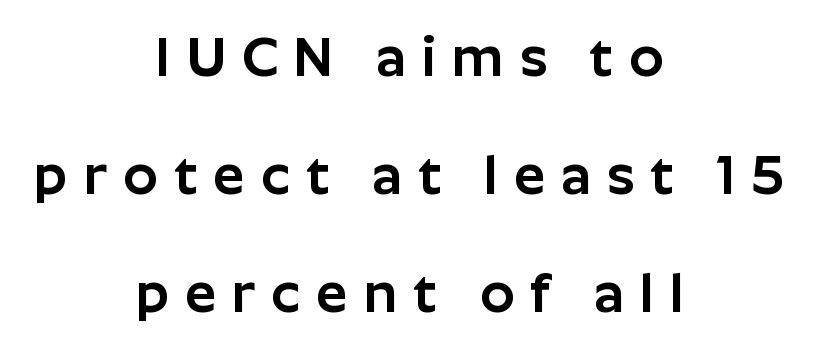
The image shows 55 px sans-serif type, upright; set centered, loose line spacing (2.15x), unusually wide letter spacing (+0.29 em), not underlined; low stroke contrast and a medium x-height.
